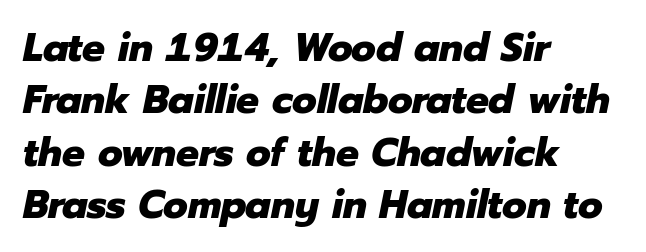
The image shows 40 px heavy type, italic (leaning right); set left-aligned, normal line spacing (1.31x), normal letter spacing, not underlined; low stroke contrast and a medium x-height.
